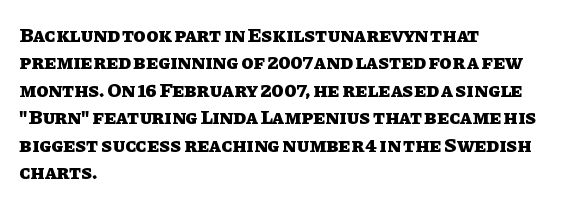
Here the glyphs are tracked normally, forming tight word shapes. The lettering stays uniformly vertical, giving the passage a roman look. The strokes are fattened all the way to bold. This sample keeps an unexceptional amount of space between lines. Underline: absent.
